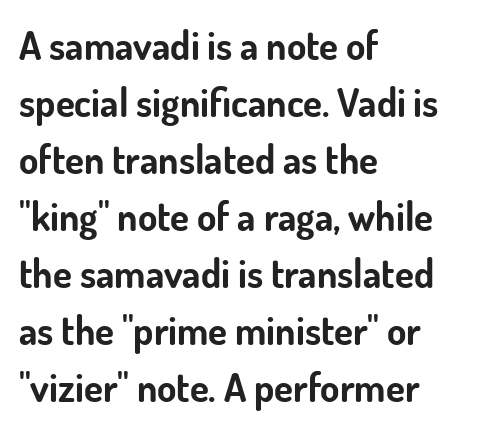
The image shows 39 px bold sans-serif type, upright; set left-aligned, normal line spacing (1.46x), normal letter spacing, not underlined; low stroke contrast and a small x-height.
